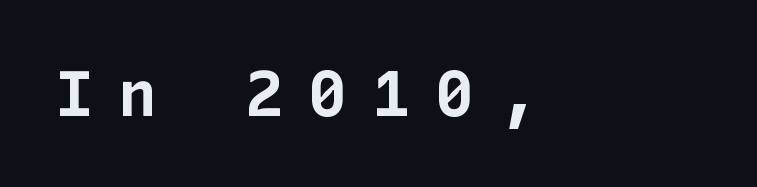
Q: Is the text bold? A: Yes.
Q: Is the text italic (slanted)? A: No, it is upright.
Q: Is the typeface a serif or a sans-serif typeface? A: Sans-serif.
Q: Is the text underlined? A: No.
Q: How is the paragraph aligned? A: Left-aligned.
Q: Is the spacing between letters normal or unusually wide? A: Unusually wide.
Q: Width (condensed, normal, or wide)? A: Normal.
Q: Stroke contrast? A: Low.
Q: x-height? A: Medium.
